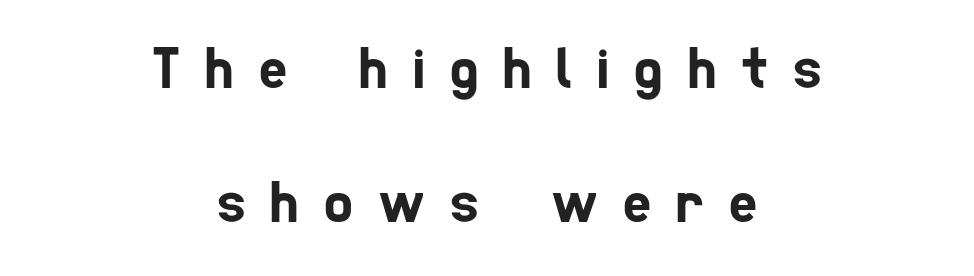
{"serif": "no", "width": "condensed", "stroke_contrast": "low", "x_height": "medium", "monospaced": "no", "underline": "no", "align": "center", "line_spacing": "loose", "line_spacing_ratio": 2.24, "letter_spacing": "wide", "letter_spacing_em": 0.42, "glyph_px": 60}
